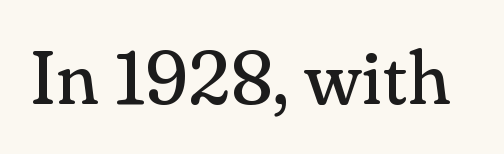
Honestly, the letter spacing is just normal — you wouldn't notice it. Compared with a typical body face, this is equally light or lighter still. This is serif lettering, the kind often seen in printed books. Nope, not italic — everything's standing straight.
